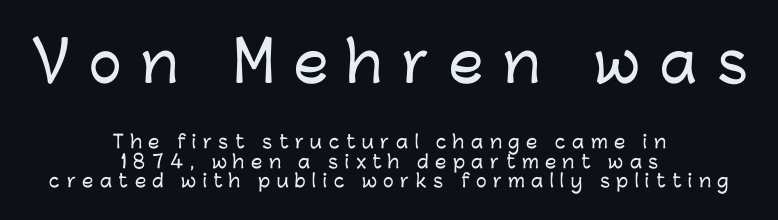
The image shows 55 px sans-serif type, upright; set centered, tight line spacing (1.08x), unusually wide letter spacing (+0.36 em), not underlined; the first (top) block is 3.06x larger; low stroke contrast and a medium x-height.
